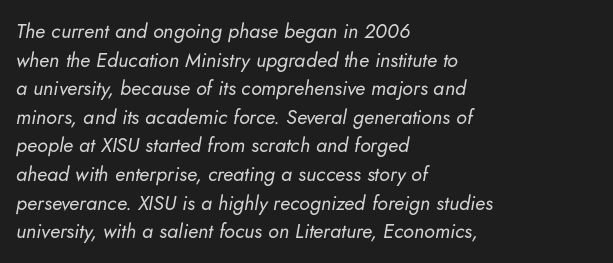
The image shows 20 px text type, italic (leaning right); set left-aligned, normal line spacing (1.43x), normal letter spacing, not underlined.
